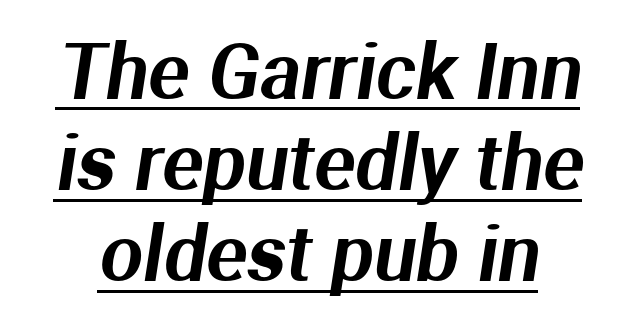
{"serif": "no", "width": "normal", "stroke_contrast": "medium", "x_height": "medium", "monospaced": "no", "underline": "yes", "line_spacing_ratio": 1.2, "letter_spacing": "normal", "letter_spacing_em": 0.0, "glyph_px": 76}
